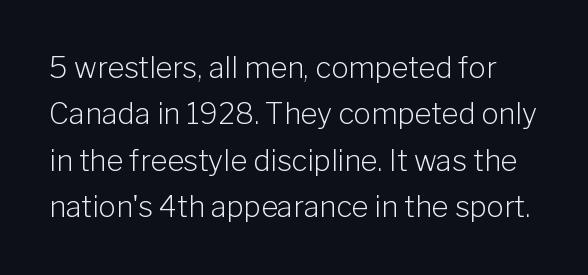
{"serif": "no", "italic": "no", "bold": "no", "weight": "light", "width": "normal", "stroke_contrast": "low", "x_height": "medium", "monospaced": "no", "underline": "no", "line_spacing": "normal", "line_spacing_ratio": 1.6, "letter_spacing": "normal", "letter_spacing_em": 0.0, "glyph_px": 29}
